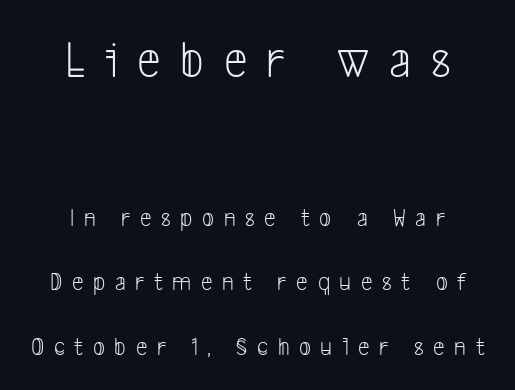
{"serif": "no", "bold": "no", "weight": "light", "width": "condensed", "stroke_contrast": "low", "x_height": "medium", "monospaced": "no", "underline": "no", "align": "center", "line_spacing": "loose", "line_spacing_ratio": 2.48, "letter_spacing": "wide", "letter_spacing_em": 0.37, "larger_block": "first", "size_ratio": 2.04, "glyph_px": 53}
